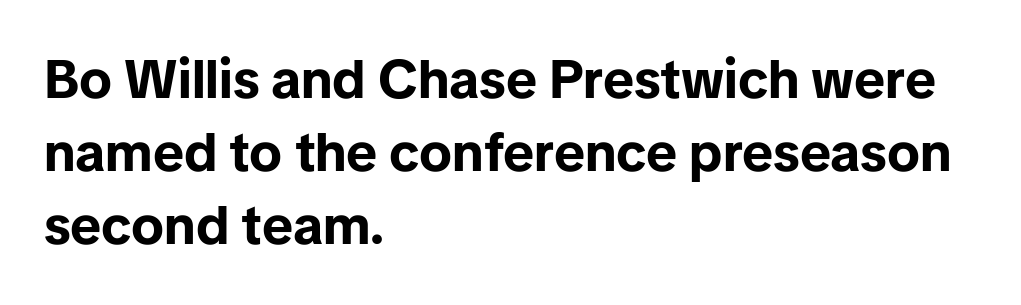
Q: Is the text bold? A: Yes.
Q: Is the text italic (slanted)? A: No, it is upright.
Q: Is the typeface a serif or a sans-serif typeface? A: Sans-serif.
Q: Is the text underlined? A: No.
Q: How is the paragraph aligned? A: Left-aligned.
Q: Is the spacing between letters normal or unusually wide? A: Normal.
Q: Is the spacing between lines tight, normal or loose? A: Normal.
Q: Width (condensed, normal, or wide)? A: Normal.
Q: Stroke contrast? A: Low.
Q: x-height? A: Medium.
Q: Monospaced? A: No.
